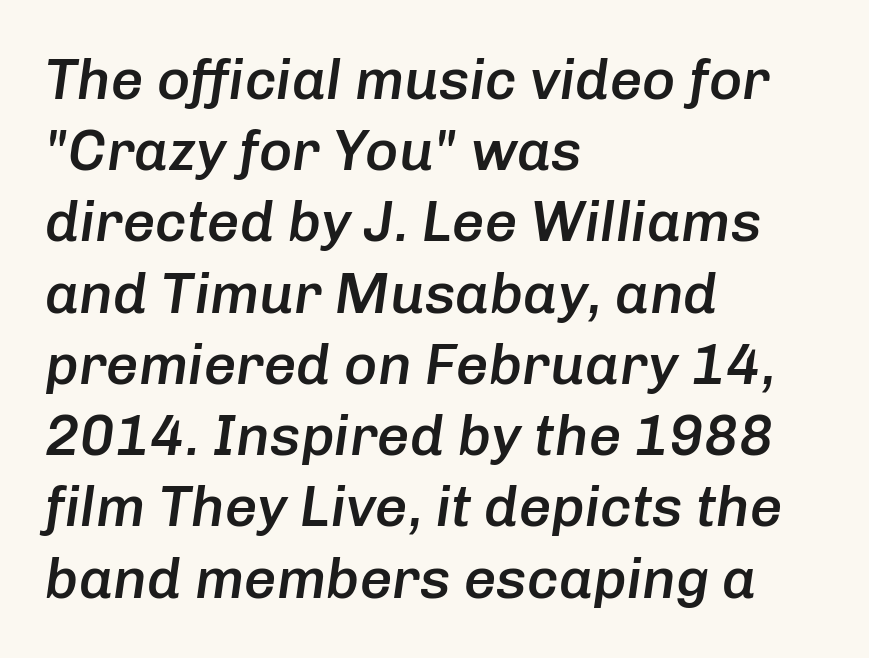
The image shows 57 px semibold type, italic (leaning right); set left-aligned, normal line spacing (1.25x), normal letter spacing, not underlined; low stroke contrast and a medium x-height.
